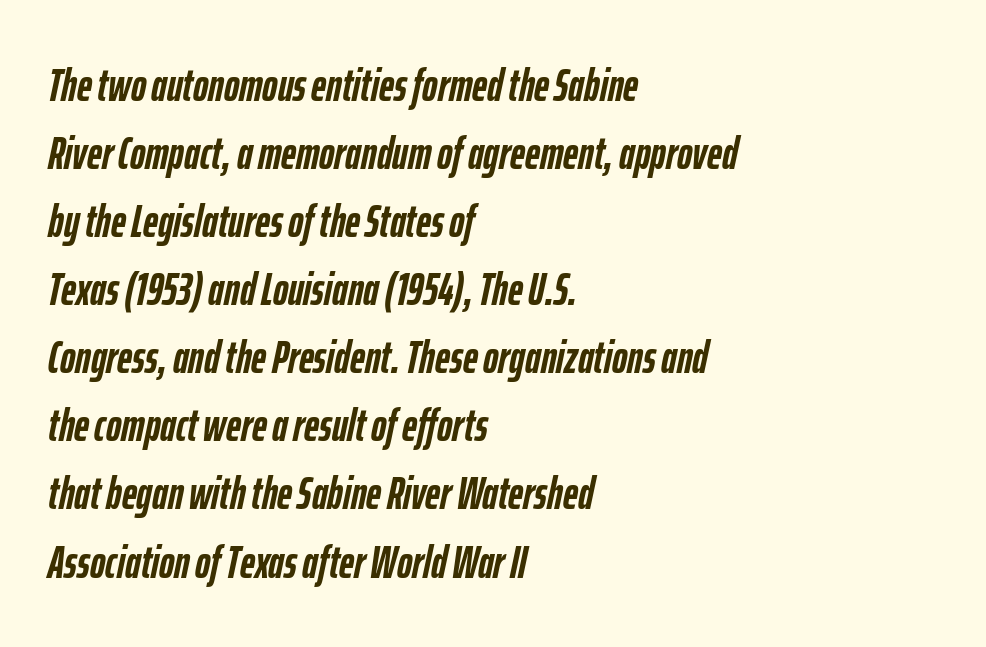
The image shows 46 px semibold, condensed type, italic (leaning right); set left-aligned, normal line spacing (1.48x), normal letter spacing, not underlined; low stroke contrast and a medium x-height.
